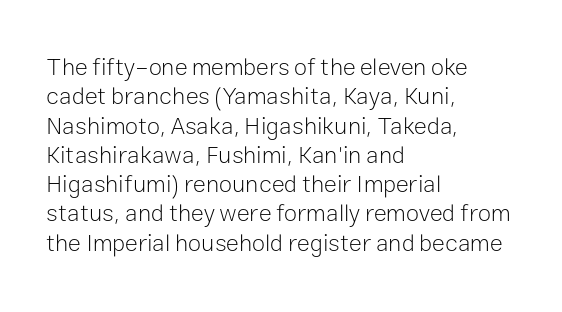
Notice how the stems are strictly vertical — no italics here. Standard letterfit; no display-style spreading of the glyphs. The space beneath each line is pristine and unruled. Counters stay open thanks to moderate or lighter strokes. A classic flush-left, rag-right setting is used for this passage.
